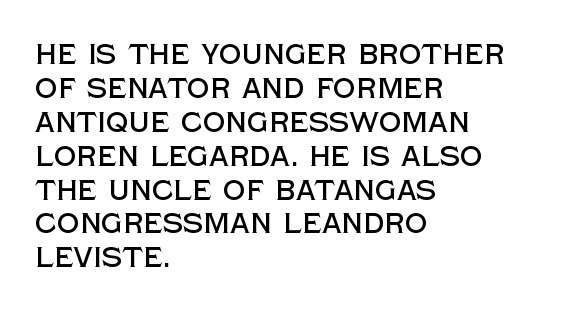
{"serif": "no", "italic": "no", "width": "normal", "x_height": "large", "monospaced": "no", "underline": "no", "align": "left", "line_spacing_ratio": 1.21, "letter_spacing": "normal", "letter_spacing_em": 0.0, "glyph_px": 28}
